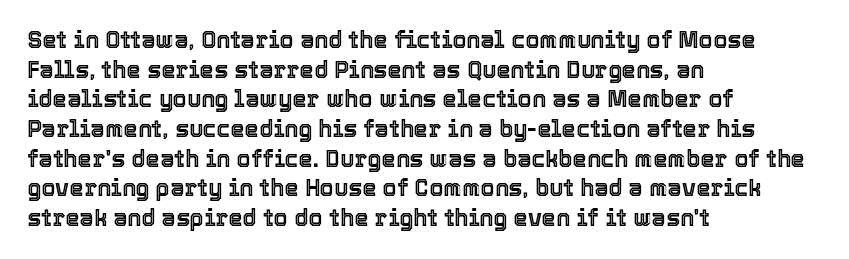
{"italic": "no", "underline": "no", "align": "left", "line_spacing": "normal", "line_spacing_ratio": 1.29, "letter_spacing": "normal", "letter_spacing_em": 0.0, "glyph_px": 23}
